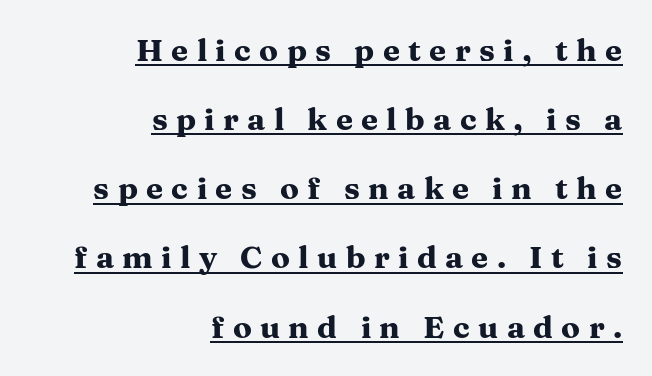
Q: Is the text bold? A: Yes.
Q: Is the text italic (slanted)? A: No, it is upright.
Q: Is the typeface a serif or a sans-serif typeface? A: Serif.
Q: Is the text underlined? A: Yes.
Q: How is the paragraph aligned? A: Right-aligned.
Q: Is the spacing between letters normal or unusually wide? A: Unusually wide.
Q: Is the spacing between lines tight, normal or loose? A: Loose.
Q: Width (condensed, normal, or wide)? A: Wide.
Q: Stroke contrast? A: Medium.
Q: x-height? A: Medium.
Q: Monospaced? A: No.
